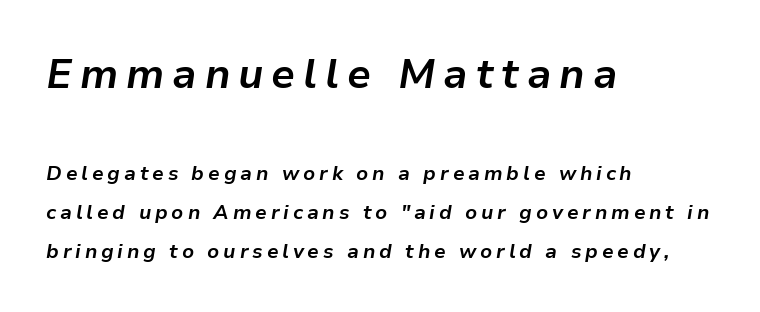
The image shows 41 px bold type, italic (leaning right); set left-aligned, loose line spacing (1.95x), not underlined; the first (top) block is 2.05x larger; low stroke contrast and a medium x-height.
